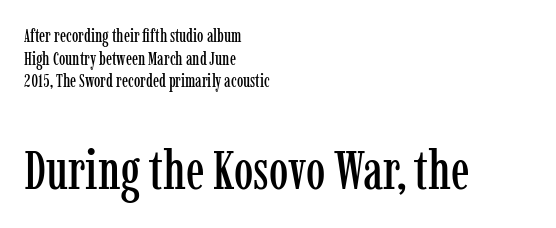
The image shows 55 px condensed serif type, upright; set left-aligned, normal line spacing (1.26x), normal letter spacing, not underlined; the second (bottom) block is 3.06x larger; low stroke contrast and a medium x-height.
